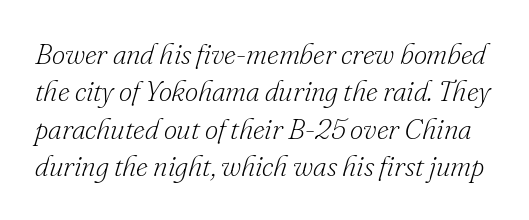
Q: Is the text bold? A: No.
Q: Is the text italic (slanted)? A: Yes, it leans right by about 16 degrees.
Q: Is the typeface a serif or a sans-serif typeface? A: Serif.
Q: Is the text underlined? A: No.
Q: Is the spacing between letters normal or unusually wide? A: Normal.
Q: Is the spacing between lines tight, normal or loose? A: Normal.
Q: Width (condensed, normal, or wide)? A: Normal.
Q: Stroke contrast? A: Low.
Q: x-height? A: Small.
Q: Monospaced? A: No.
